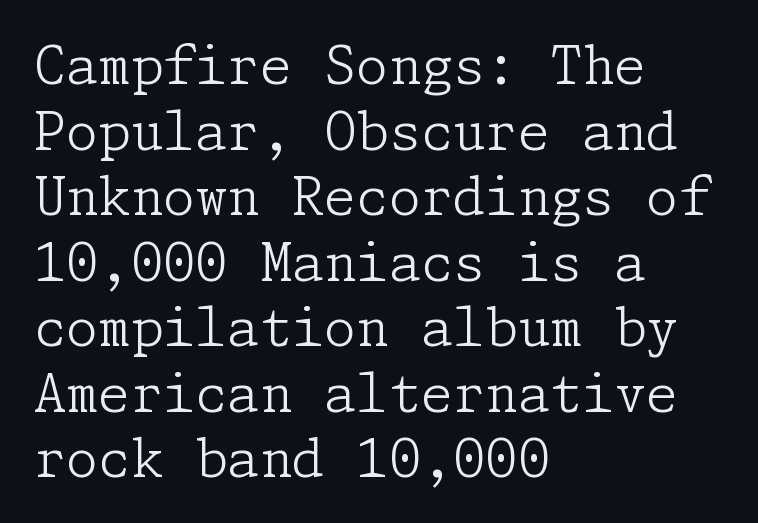
{"serif": "yes", "italic": "no", "bold": "no", "weight": "light", "width": "normal", "stroke_contrast": "low", "x_height": "medium", "underline": "no", "align": "left", "line_spacing": "normal", "line_spacing_ratio": 1.26, "letter_spacing": "normal", "letter_spacing_em": 0.0, "glyph_px": 52}
